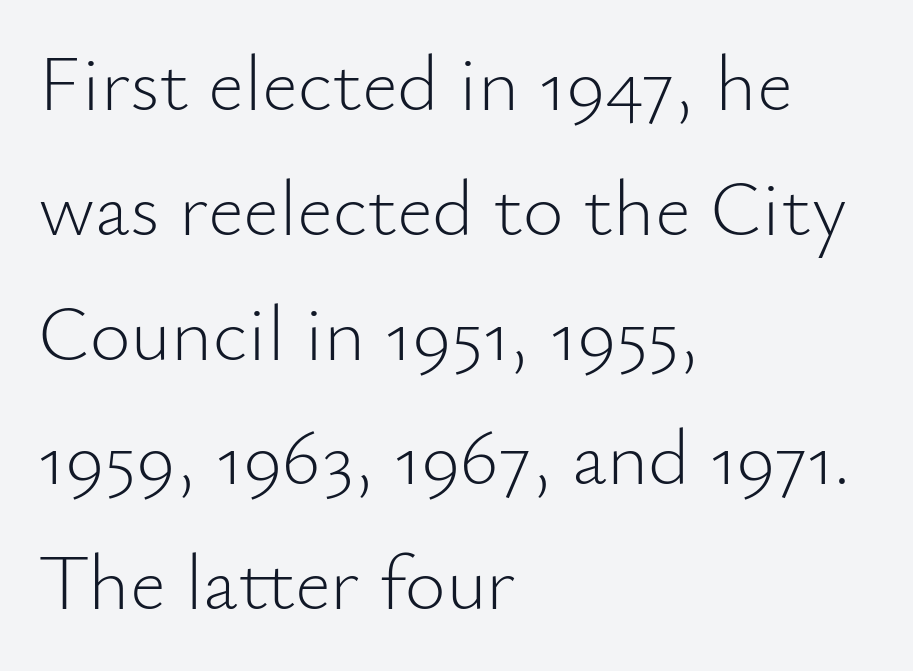
Reading down the block, your eye returns to a fixed left position each line. The gap between lines stays unmarked. Nobody touched the tracking dial on this one. Serifs: no, the terminals of the letterforms are clean. Proportional: the letters do not fall into vertical columns. Ink coverage per letter is moderate at most.
